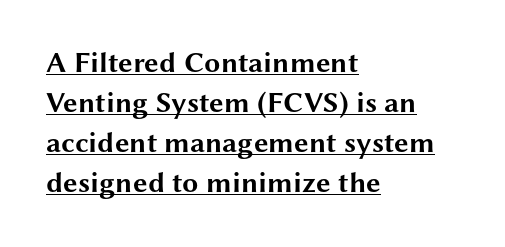
{"serif": "no", "italic": "no", "bold": "yes", "weight": "bold", "width": "wide", "stroke_contrast": "medium", "x_height": "medium", "monospaced": "no", "underline": "yes", "align": "left", "line_spacing": "normal", "line_spacing_ratio": 1.38, "letter_spacing": "normal", "letter_spacing_em": 0.0, "glyph_px": 29}
